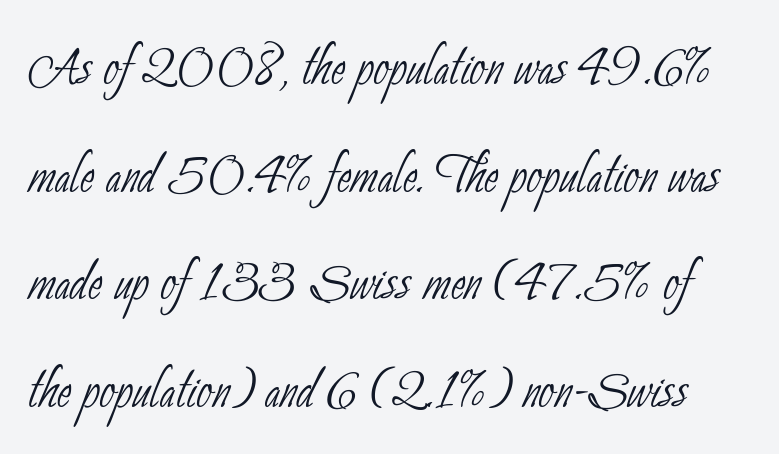
Q: Is the text bold? A: No.
Q: Is the typeface a serif or a sans-serif typeface? A: Sans-serif.
Q: Is the text underlined? A: No.
Q: Is the spacing between letters normal or unusually wide? A: Normal.
Q: Is the spacing between lines tight, normal or loose? A: Normal.
Q: Width (condensed, normal, or wide)? A: Condensed.
Q: Stroke contrast? A: Low.
Q: x-height? A: Small.
Q: Monospaced? A: No.
